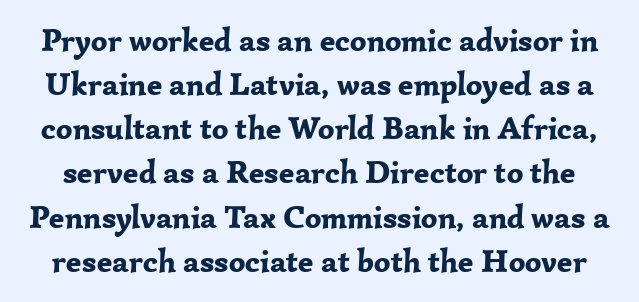
Q: Is the text bold? A: Yes.
Q: Is the text italic (slanted)? A: No, it is upright.
Q: Is the typeface a serif or a sans-serif typeface? A: Serif.
Q: Is the text underlined? A: No.
Q: Is the spacing between letters normal or unusually wide? A: Normal.
Q: Is the spacing between lines tight, normal or loose? A: Normal.
Q: Width (condensed, normal, or wide)? A: Normal.
Q: Stroke contrast? A: Low.
Q: x-height? A: Medium.
Q: Monospaced? A: No.
